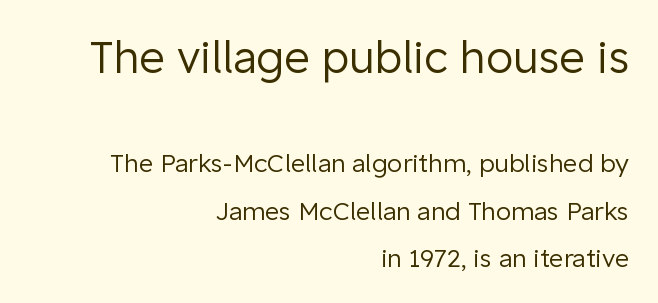
This rendering features lettering with no underline. Typographically, this falls in the sans-serif category. The letters in the upper block stand taller than those in the block below. In terms of posture, this sample is upright. Letters have the restrained weight of plain body copy at most.
